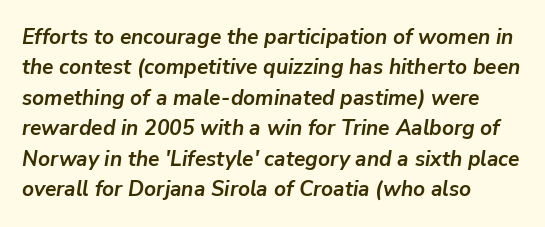
Q: Is the text bold? A: Yes.
Q: Is the text italic (slanted)? A: Yes, it leans right by about 9 degrees.
Q: Is the text underlined? A: No.
Q: How is the paragraph aligned? A: Left-aligned.
Q: Is the spacing between letters normal or unusually wide? A: Normal.
Q: Is the spacing between lines tight, normal or loose? A: Normal.
